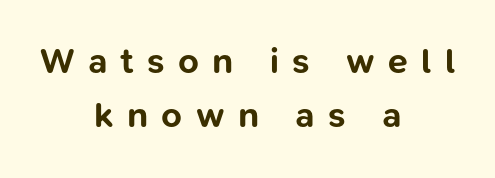
The image shows 36 px bold sans-serif type, upright; set centered, normal line spacing (1.51x), unusually wide letter spacing (+0.37 em), not underlined; low stroke contrast and a medium x-height.
